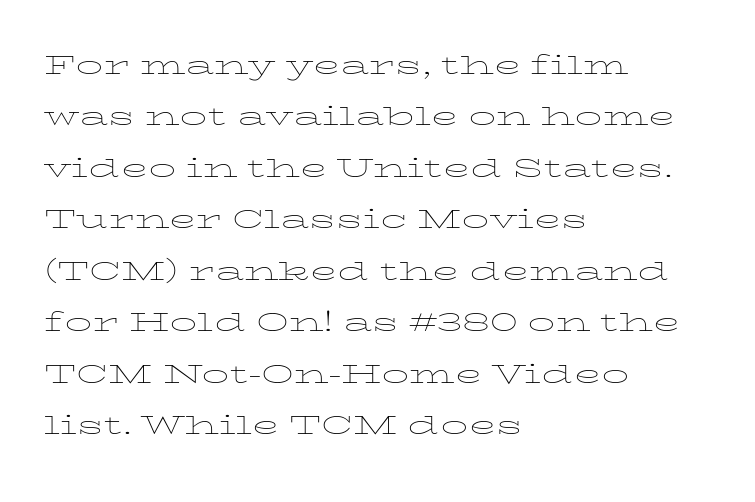
The space beneath each line is pristine and unruled. When letters stand straight like this, we call the style roman or upright. This sample keeps an unexceptional amount of space between lines. Reading down the block, your eye returns to a fixed left position each line.
